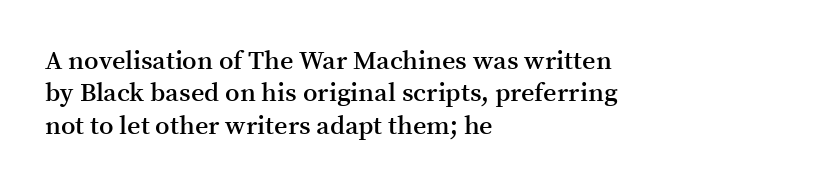
Q: Is the text bold? A: Semi-bold.
Q: Is the text italic (slanted)? A: No, it is upright.
Q: Is the text underlined? A: No.
Q: How is the paragraph aligned? A: Left-aligned.
Q: Is the spacing between letters normal or unusually wide? A: Normal.
Q: Is the spacing between lines tight, normal or loose? A: Normal.
